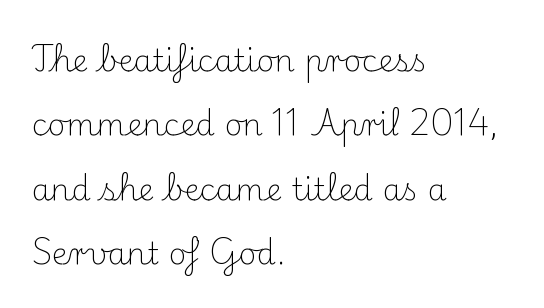
{"serif": "yes", "italic": "no", "bold": "no", "weight": "light", "width": "normal", "stroke_contrast": "medium", "x_height": "small", "monospaced": "no", "underline": "no", "align": "left", "line_spacing": "loose", "line_spacing_ratio": 2.08, "letter_spacing": "normal", "letter_spacing_em": 0.0, "glyph_px": 31}
